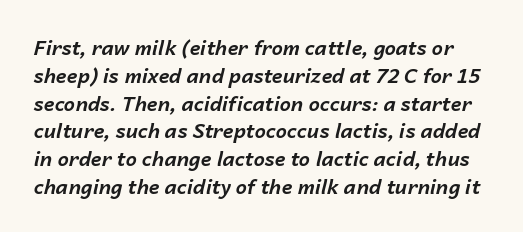
The image shows 20 px bold type, italic (leaning right); set normal line spacing (1.39x), normal letter spacing, not underlined.
